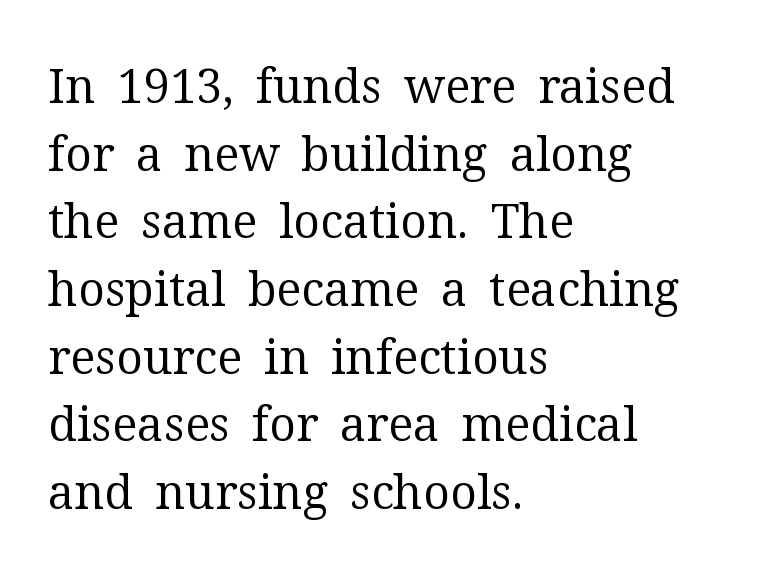
The image shows 47 px regular-weight serif type, upright; set left-aligned, normal line spacing (1.44x), normal letter spacing, not underlined; medium stroke contrast and a medium x-height.
